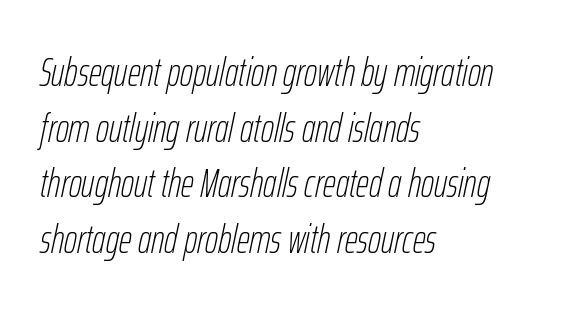
Q: Is the text bold? A: No.
Q: Is the text italic (slanted)? A: Yes, it leans right by about 12 degrees.
Q: Is the text underlined? A: No.
Q: How is the paragraph aligned? A: Left-aligned.
Q: Is the spacing between letters normal or unusually wide? A: Normal.
Q: Is the spacing between lines tight, normal or loose? A: Normal.
Q: Width (condensed, normal, or wide)? A: Condensed.
Q: Stroke contrast? A: Low.
Q: x-height? A: Medium.
Q: Monospaced? A: No.
